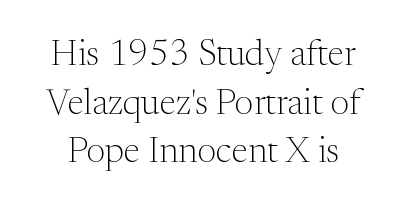
Is this a heavy cut? Hardly; it is regular or lighter. The gap between lines stays unmarked. The text was rendered using a seriffed face with decorative stroke endings. Summary of vertical rhythm: regular, with standard interline spacing.
